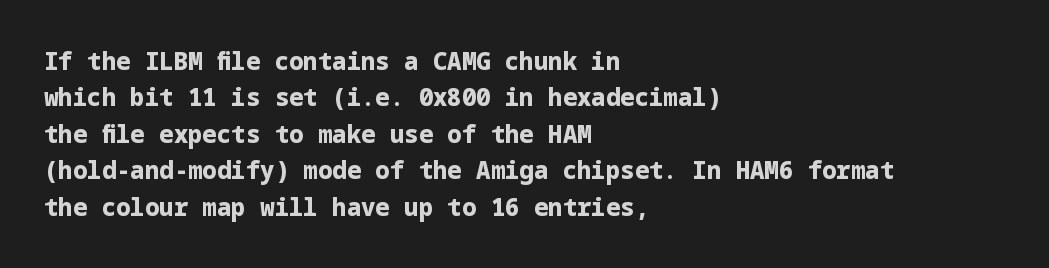
The designer left line spacing at the default. The horizontal fit of the characters is conventional and even. The specimen reads as upright at a glance. The passage shown is not underscored anywhere. The letters are bold, with thick, heavy strokes.
